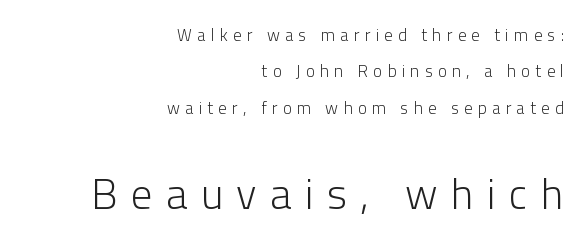
Q: Is the text bold? A: No.
Q: Is the text italic (slanted)? A: No, it is upright.
Q: Is the typeface a serif or a sans-serif typeface? A: Sans-serif.
Q: Is the text underlined? A: No.
Q: How is the paragraph aligned? A: Right-aligned.
Q: Is the spacing between letters normal or unusually wide? A: Unusually wide.
Q: Is the spacing between lines tight, normal or loose? A: Loose.
Q: Which block of text is set in a larger size, the first (top) or the second (bottom)? A: The second (bottom) one.
Q: Width (condensed, normal, or wide)? A: Normal.
Q: Stroke contrast? A: Low.
Q: x-height? A: Medium.
Q: Monospaced? A: No.
